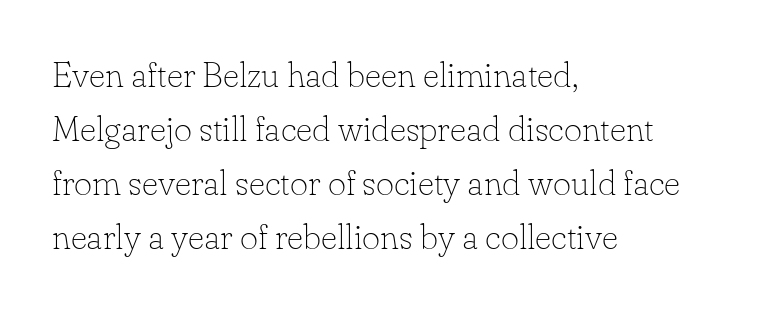
{"serif": "yes", "italic": "no", "bold": "no", "weight": "thin", "width": "normal", "stroke_contrast": "low", "x_height": "small", "monospaced": "no", "underline": "no", "align": "left", "line_spacing": "normal", "line_spacing_ratio": 1.54, "letter_spacing": "normal", "letter_spacing_em": 0.0, "glyph_px": 35}
